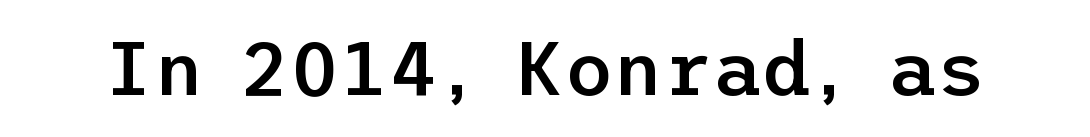
Q: Is the text bold? A: Semi-bold.
Q: Is the text italic (slanted)? A: No, it is upright.
Q: Is the typeface a serif or a sans-serif typeface? A: Sans-serif.
Q: Is the text underlined? A: No.
Q: Is the spacing between letters normal or unusually wide? A: Normal.
Q: Width (condensed, normal, or wide)? A: Normal.
Q: Stroke contrast? A: Low.
Q: x-height? A: Medium.
